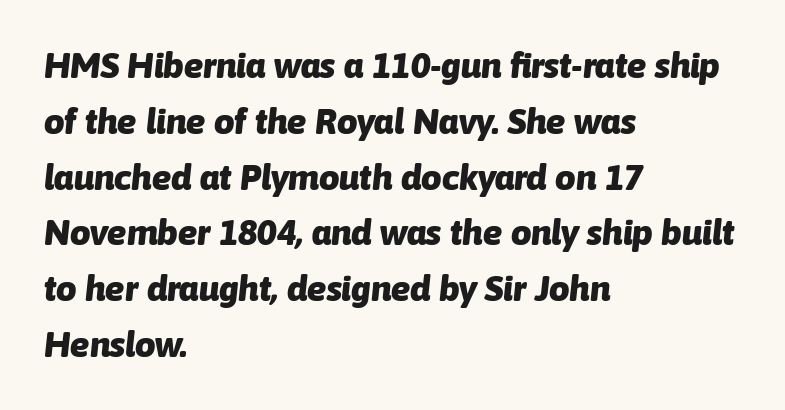
{"italic": "yes", "lean": "right", "slant_degrees": 6, "bold": "yes", "weight": "heavy", "width": "normal", "stroke_contrast": "low", "x_height": "medium", "monospaced": "no", "underline": "no", "align": "left", "line_spacing": "normal", "line_spacing_ratio": 1.55, "letter_spacing": "normal", "letter_spacing_em": 0.0, "glyph_px": 36}
